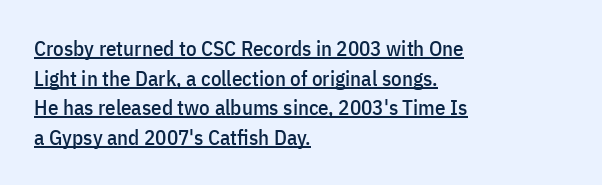
Q: Is the text italic (slanted)? A: No, it is upright.
Q: Is the text underlined? A: Yes.
Q: How is the paragraph aligned? A: Left-aligned.
Q: Is the spacing between letters normal or unusually wide? A: Normal.
Q: Is the spacing between lines tight, normal or loose? A: Normal.
